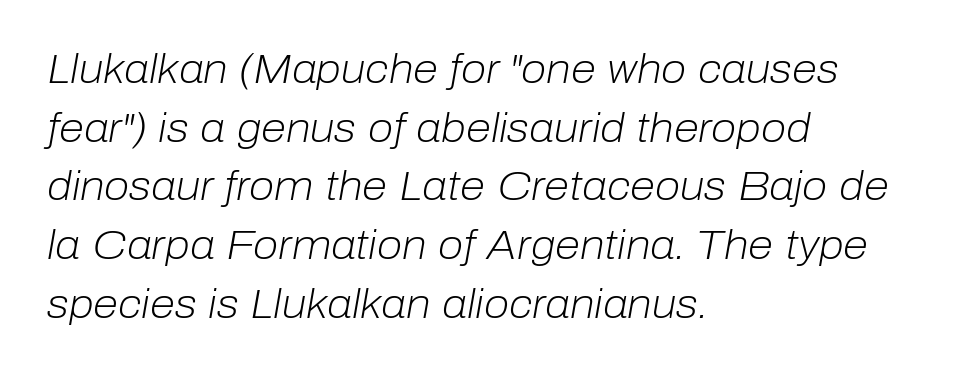
The image shows 41 px light type, italic (leaning right); set left-aligned, normal line spacing (1.43x), normal letter spacing, not underlined; low stroke contrast and a medium x-height.
